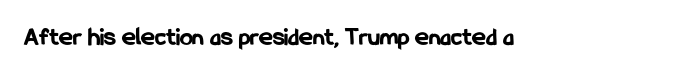
Only glyphs here, with clear space below each row. Rendered with straight, roman letterforms. The glyphs have the mass of a bold cut. Observe the ordinary spacing: letters are neighbours, not strangers.
